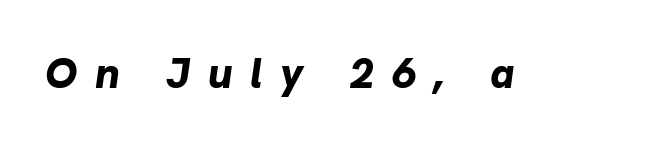
{"italic": "yes", "lean": "right", "slant_degrees": 8, "bold": "yes", "weight": "bold", "width": "normal", "stroke_contrast": "low", "x_height": "medium", "monospaced": "no", "underline": "no", "letter_spacing": "wide", "letter_spacing_em": 0.41, "glyph_px": 43}
